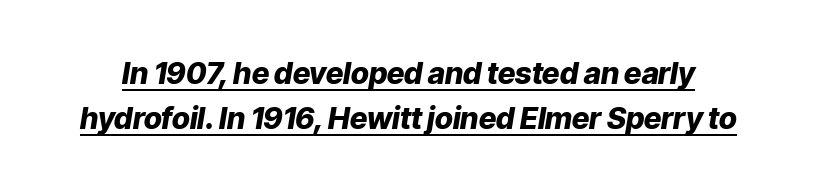
Q: Is the text bold? A: Yes.
Q: Is the text italic (slanted)? A: Yes, it leans right by about 9 degrees.
Q: Is the text underlined? A: Yes.
Q: Is the spacing between letters normal or unusually wide? A: Normal.
Q: Is the spacing between lines tight, normal or loose? A: Normal.
Q: Width (condensed, normal, or wide)? A: Normal.
Q: Stroke contrast? A: Low.
Q: x-height? A: Medium.
Q: Monospaced? A: No.
